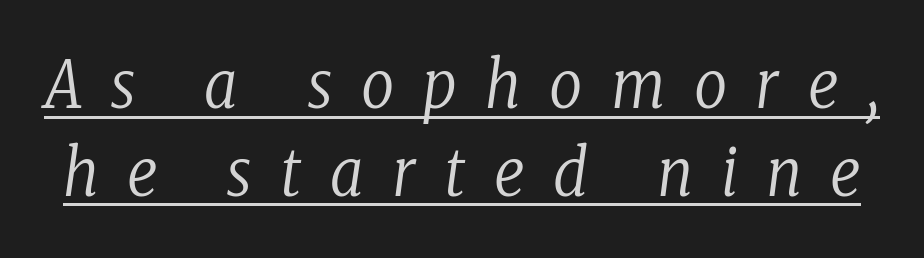
Spacing verdict: proportional, widths tailored to each character. Quick note: italic. What kind of face is this? One with serifs. Regarding leading, the lines here are spaced in the standard way.
